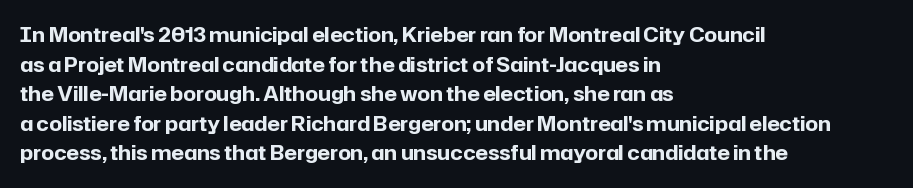
The image shows 20 px bold type, upright; set left-aligned, normal line spacing (1.48x), normal letter spacing, not underlined.
